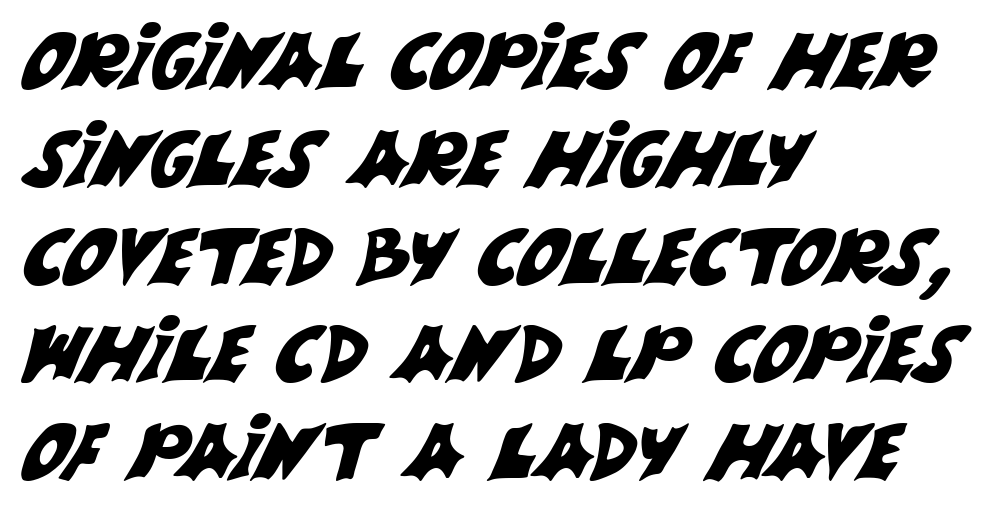
Q: Is the typeface a serif or a sans-serif typeface? A: Sans-serif.
Q: Is the text underlined? A: No.
Q: How is the paragraph aligned? A: Left-aligned.
Q: Is the spacing between letters normal or unusually wide? A: Normal.
Q: Is the spacing between lines tight, normal or loose? A: Normal.
Q: Width (condensed, normal, or wide)? A: Normal.
Q: Stroke contrast? A: Medium.
Q: x-height? A: Large.
Q: Monospaced? A: No.
